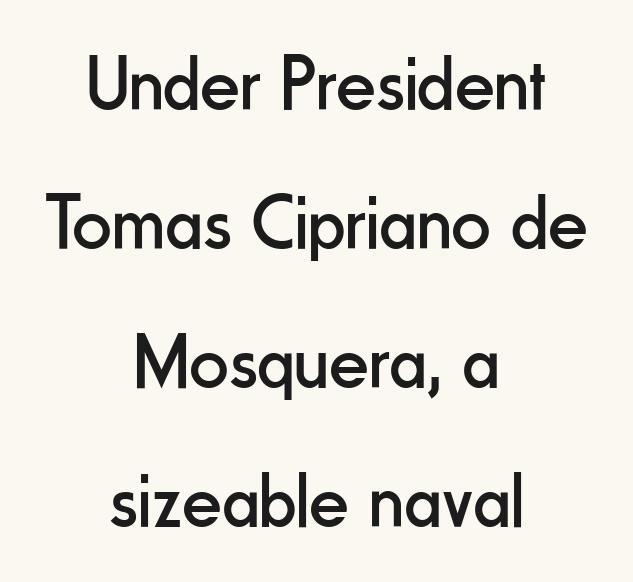
Nobody touched the tracking dial on this one. Check where the strokes stop: nothing finishes them off — pure sans. Does the lettering tilt? It doesn't — this is upright. A bare baseline throughout the passage. Visually the block forms a symmetrical silhouette, jagged on both flanks.
